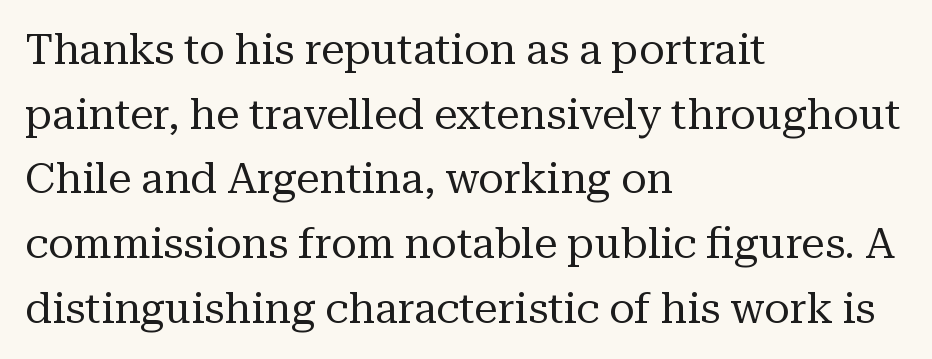
Q: Is the text bold? A: No.
Q: Is the text italic (slanted)? A: No, it is upright.
Q: Is the typeface a serif or a sans-serif typeface? A: Serif.
Q: Is the text underlined? A: No.
Q: How is the paragraph aligned? A: Left-aligned.
Q: Is the spacing between letters normal or unusually wide? A: Normal.
Q: Is the spacing between lines tight, normal or loose? A: Normal.
Q: Width (condensed, normal, or wide)? A: Normal.
Q: Stroke contrast? A: Medium.
Q: x-height? A: Medium.
Q: Monospaced? A: No.
